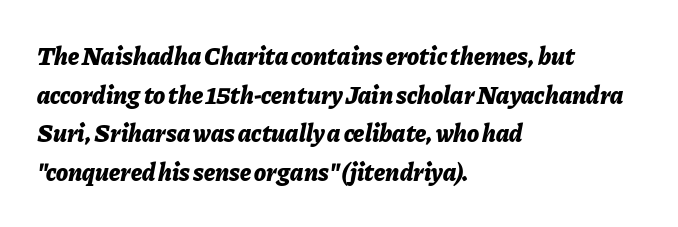
Glyph-to-glyph distance matches everyday printed text. Notice how the passage keeps a crisp vertical edge on the left only. The typography opts for an oblique posture over an upright one. What weight is shown? A full bold with thick strokes.
